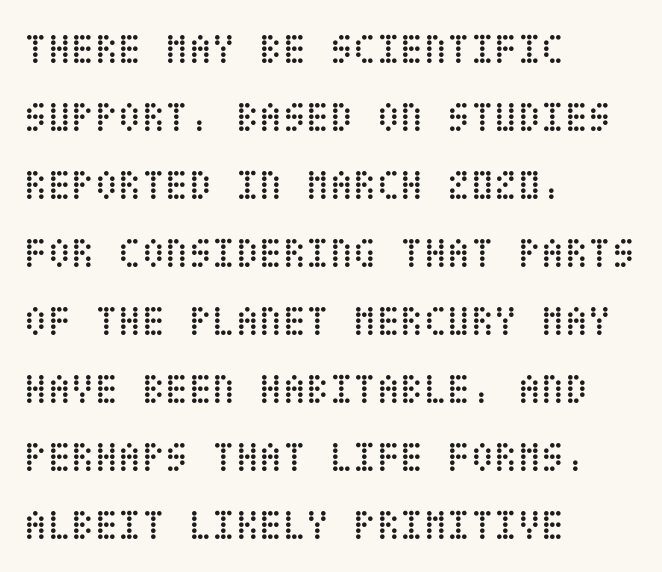
The zone under the glyphs is completely vacant. Posture: straight, roman, zero tilt. Letter spacing: default. Is the type heavy? It reads as light-to-regular instead. This sample keeps an unexceptional amount of space between lines. All the whitespace from short lines collects on the right.
